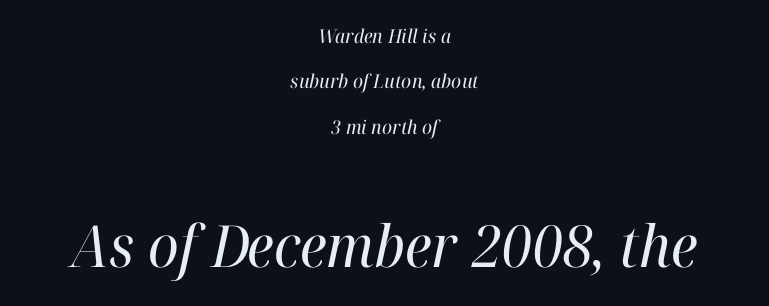
The image shows 58 px regular-weight serif type, italic (leaning right); set centered, loose line spacing (2.39x), normal letter spacing, not underlined; the second (bottom) block is 3.05x larger; high stroke contrast and a medium x-height.
